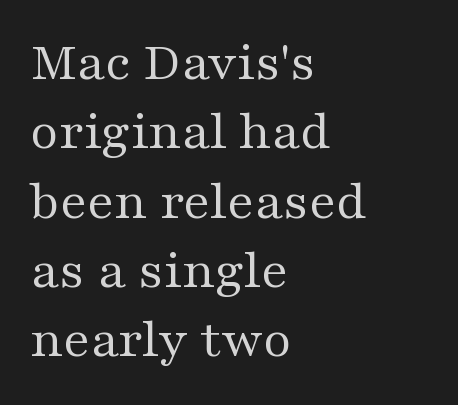
Horizontal bands of white between lines are of average thickness. The letterforms sit shoulder to shoulder at normal distance. Heft: none added — not bold. All the whitespace from short lines collects on the right. The glyphs in this specimen are seriffed.
